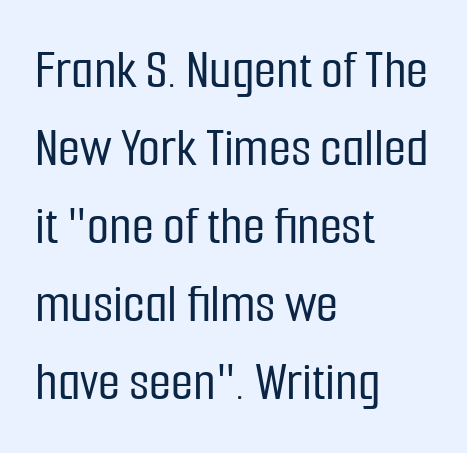
A normal amount of white space separates one row of letters from the next. Do the letters lean? They stand straight. Font category for this specimen: sans-serif. Each word holds together tightly as a unit, with standard inter-letter gaps.
